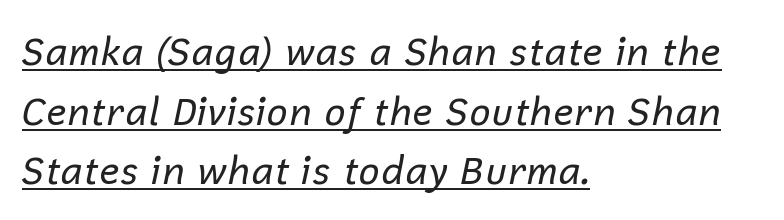
The paragraph shown leans on its left margin. Note the varied advance widths — an 'i' is clearly narrower than an 'm'. Check the space under the baseline: a stroke is drawn there. Observe the lean: these are italic letterforms. This reads as an unemphasized weight, regular at the heaviest.
